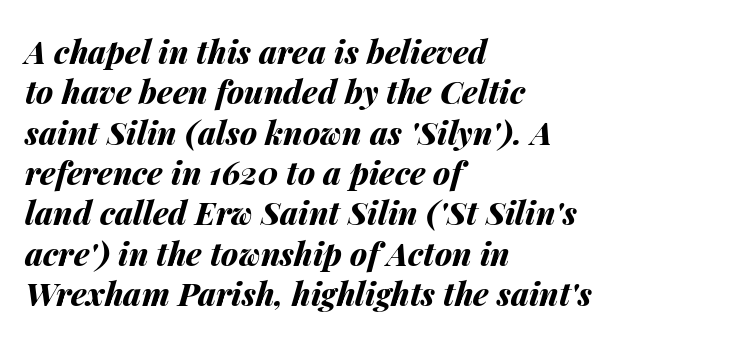
The image shows 32 px bold type, italic (leaning right); set left-aligned, normal line spacing (1.26x), normal letter spacing, not underlined; medium stroke contrast and a medium x-height.
